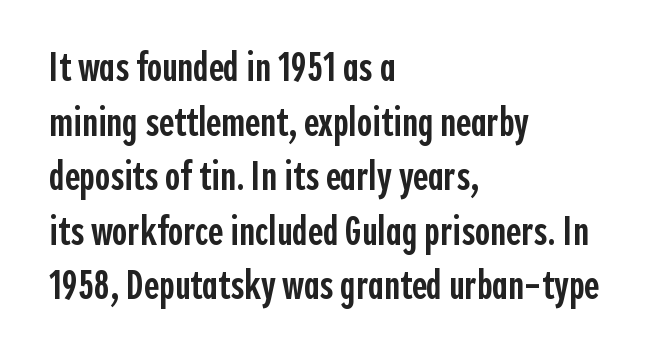
Q: Is the text bold? A: Semi-bold.
Q: Is the text italic (slanted)? A: No, it is upright.
Q: Is the typeface a serif or a sans-serif typeface? A: Sans-serif.
Q: Is the text underlined? A: No.
Q: How is the paragraph aligned? A: Left-aligned.
Q: Is the spacing between letters normal or unusually wide? A: Normal.
Q: Is the spacing between lines tight, normal or loose? A: Normal.
Q: Width (condensed, normal, or wide)? A: Condensed.
Q: x-height? A: Medium.
Q: Monospaced? A: No.
